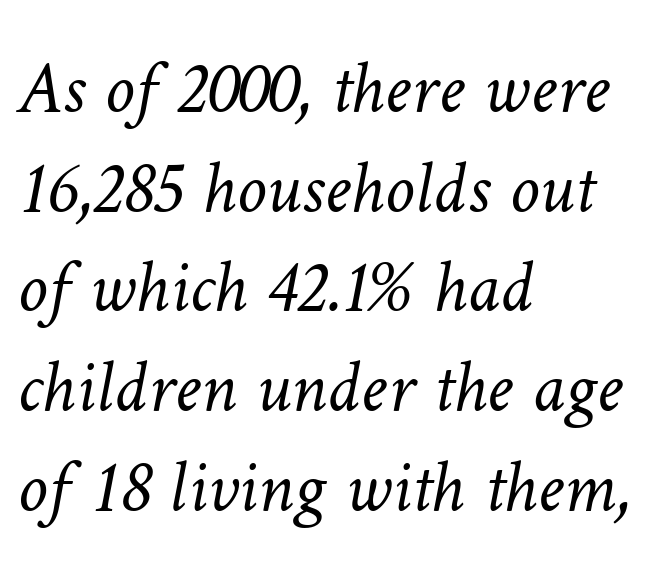
Q: Is the text bold? A: No.
Q: Is the text underlined? A: No.
Q: How is the paragraph aligned? A: Left-aligned.
Q: Is the spacing between letters normal or unusually wide? A: Normal.
Q: Is the spacing between lines tight, normal or loose? A: Normal.
Q: Width (condensed, normal, or wide)? A: Normal.
Q: Stroke contrast? A: Low.
Q: x-height? A: Medium.
Q: Monospaced? A: No.
